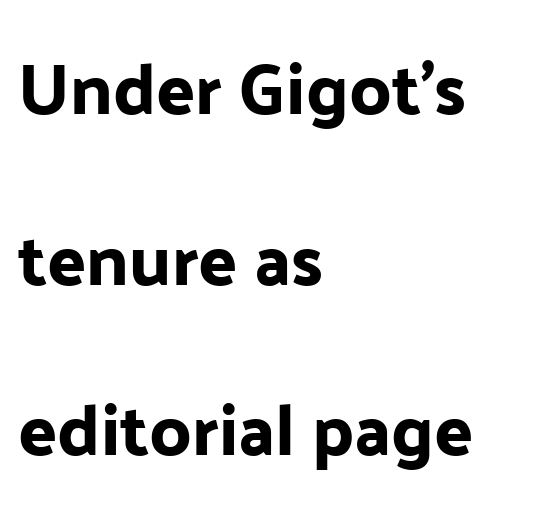
Spacing verdict: proportional, widths tailored to each character. Bare-footed words on every line. Line spacing here is loose. Unlike italic type, these characters show no tilt at all. The rendering keeps characters at their native spacing.
